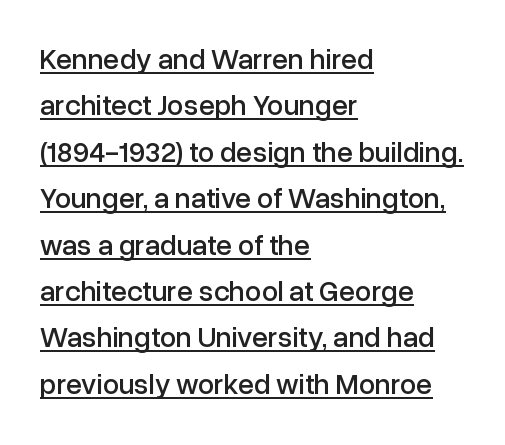
{"serif": "no", "italic": "no", "width": "normal", "stroke_contrast": "low", "x_height": "medium", "monospaced": "no", "underline": "yes", "align": "left", "line_spacing": "normal", "line_spacing_ratio": 1.6, "letter_spacing": "normal", "letter_spacing_em": 0.0, "glyph_px": 29}
